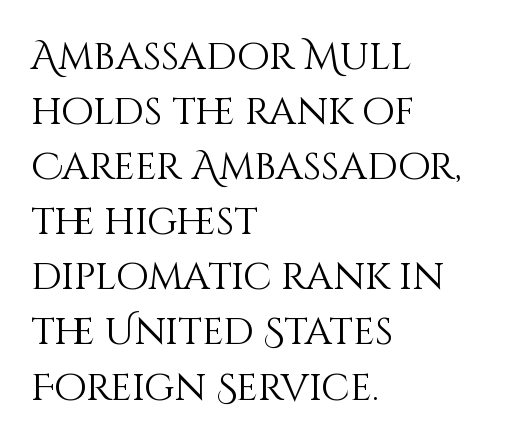
Q: Is the text bold? A: No.
Q: Is the text italic (slanted)? A: No, it is upright.
Q: Is the text underlined? A: No.
Q: How is the paragraph aligned? A: Left-aligned.
Q: Is the spacing between letters normal or unusually wide? A: Normal.
Q: Is the spacing between lines tight, normal or loose? A: Normal.
Q: Width (condensed, normal, or wide)? A: Normal.
Q: Stroke contrast? A: Medium.
Q: x-height? A: Large.
Q: Monospaced? A: No.
